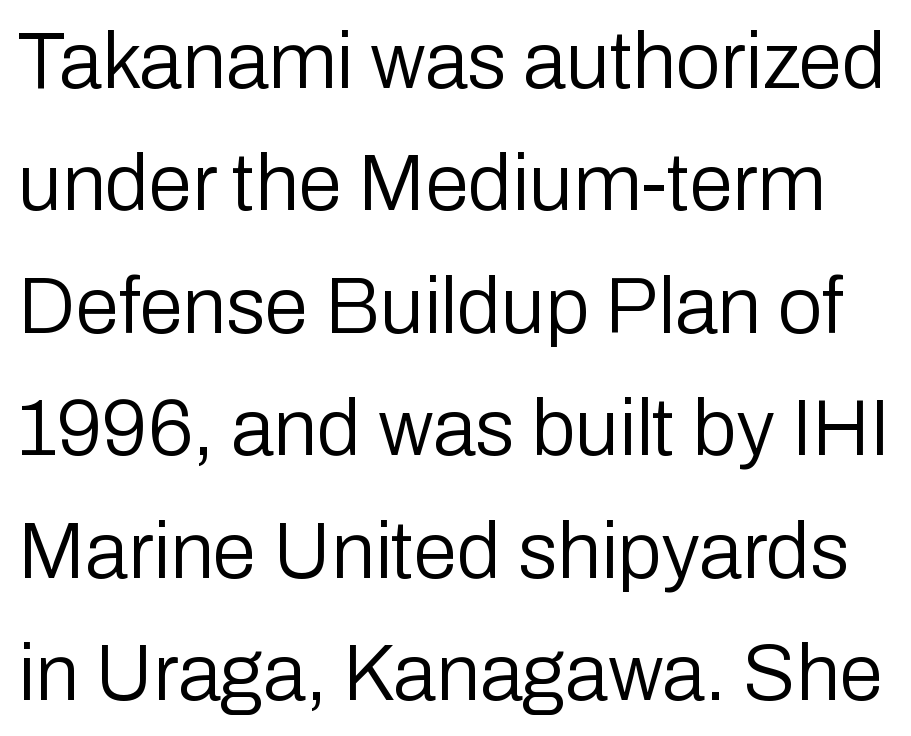
The image shows 79 px regular-weight sans-serif type, upright; set normal line spacing (1.55x), normal letter spacing, not underlined; low stroke contrast and a medium x-height.
